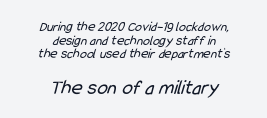
The strokes carry an ordinary text weight at most. Character size in the trailing block exceeds that of the leading block. The letterforms sit shoulder to shoulder at normal distance. Quick note: interline space is minimal. Layout note: lines centered. Underline: absent.
